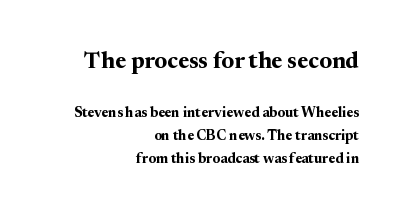
The image shows 23 px bold type, upright; set right-aligned, normal line spacing (1.61x), normal letter spacing, not underlined; the first (top) block is 1.64x larger.
